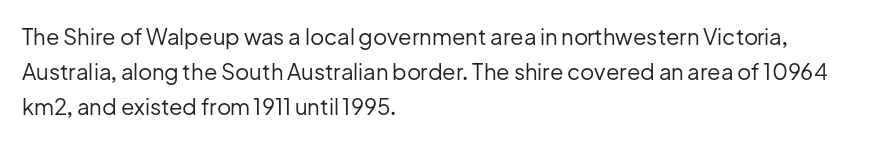
Q: Is the text bold? A: No.
Q: Is the text italic (slanted)? A: No, it is upright.
Q: Is the text underlined? A: No.
Q: How is the paragraph aligned? A: Left-aligned.
Q: Is the spacing between letters normal or unusually wide? A: Normal.
Q: Is the spacing between lines tight, normal or loose? A: Normal.
